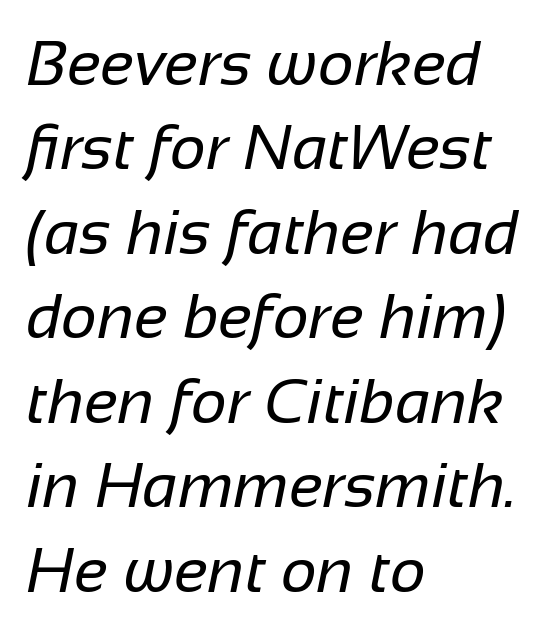
Q: Is the text bold? A: No.
Q: Is the typeface a serif or a sans-serif typeface? A: Sans-serif.
Q: Is the text underlined? A: No.
Q: How is the paragraph aligned? A: Left-aligned.
Q: Is the spacing between letters normal or unusually wide? A: Normal.
Q: Is the spacing between lines tight, normal or loose? A: Normal.
Q: Width (condensed, normal, or wide)? A: Normal.
Q: Stroke contrast? A: Low.
Q: x-height? A: Medium.
Q: Monospaced? A: No.
